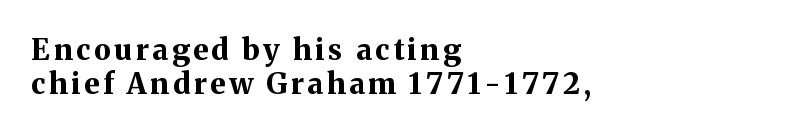
The image shows 29 px bold serif type, upright; set left-aligned, line spacing 1.17x, not underlined; medium stroke contrast and a medium x-height.
